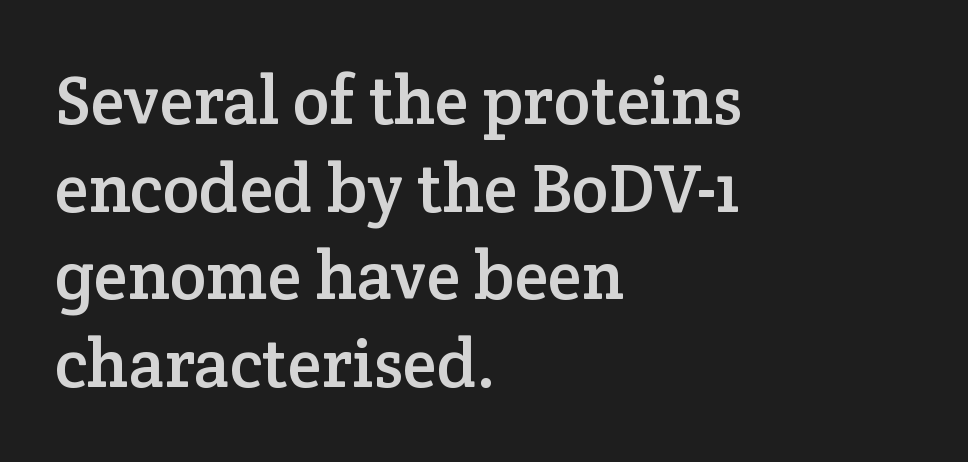
{"serif": "yes", "italic": "no", "width": "normal", "stroke_contrast": "low", "x_height": "medium", "monospaced": "no", "underline": "no", "align": "left", "line_spacing": "normal", "line_spacing_ratio": 1.27, "letter_spacing": "normal", "letter_spacing_em": 0.0, "glyph_px": 69}
